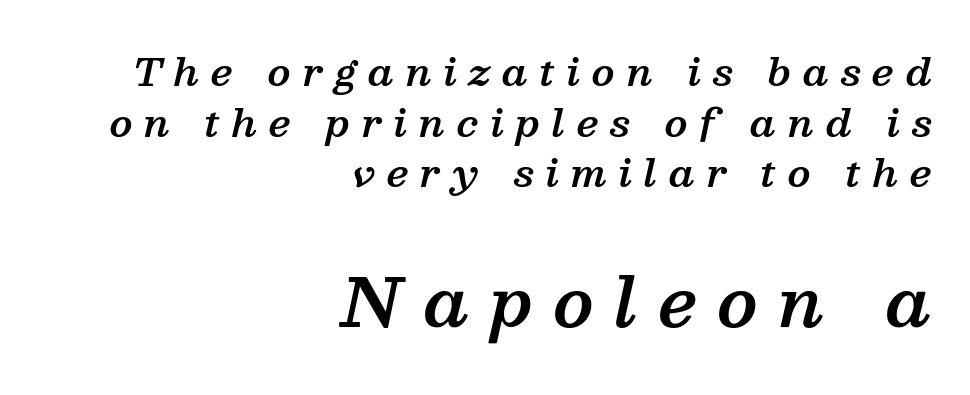
This sample has the flowing, uneven cadence of proportional lettering. Honestly, there is no underline to notice here at all. Serifs: yes, visible at the terminals of the letterforms. The characters look somewhat weighty, a semibold short of true bold.
